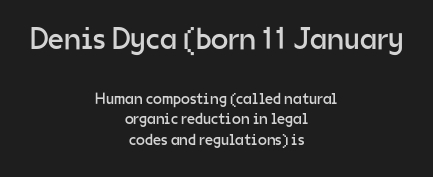
The image shows 31 px regular-weight sans-serif type, upright; set centered, normal line spacing (1.29x), normal letter spacing, not underlined; the first (top) block is 1.94x larger; low stroke contrast and a medium x-height.
